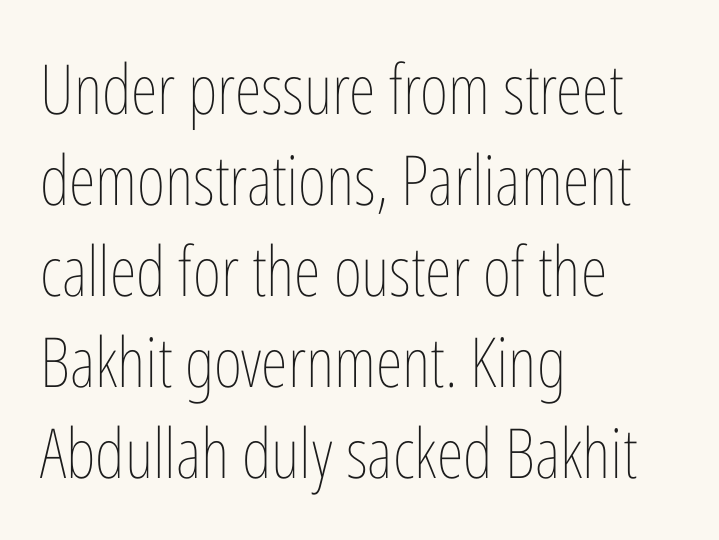
This is the regular roman posture of the typeface. The passage shown is not underscored anywhere. Which margin do the lines hug? The left one — the right edge is uneven. Successive baselines arrive at the customary interval.
